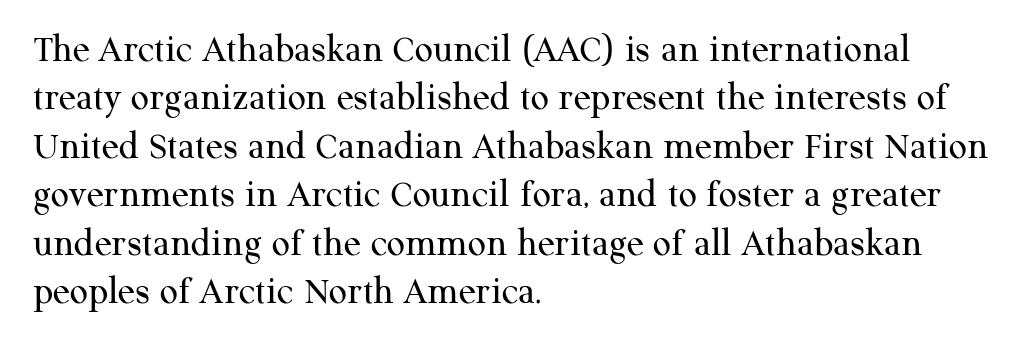
The image shows 40 px regular-weight serif type, upright; set left-aligned, line spacing 1.21x, normal letter spacing, not underlined; medium stroke contrast and a medium x-height.
